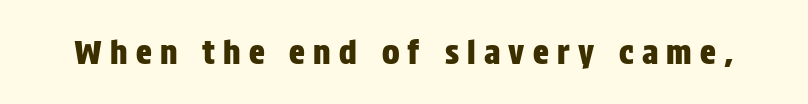
The image shows 33 px condensed sans-serif type, upright; set unusually wide letter spacing (+0.25 em), not underlined; low stroke contrast and a large x-height.
